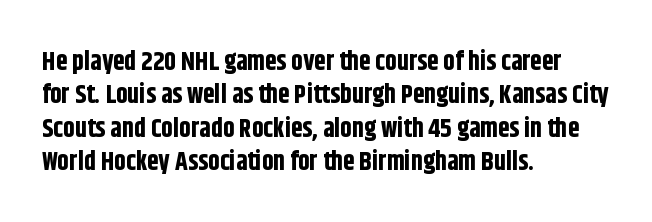
The image shows 26 px bold type, upright; set left-aligned, normal line spacing (1.28x), normal letter spacing, not underlined.
